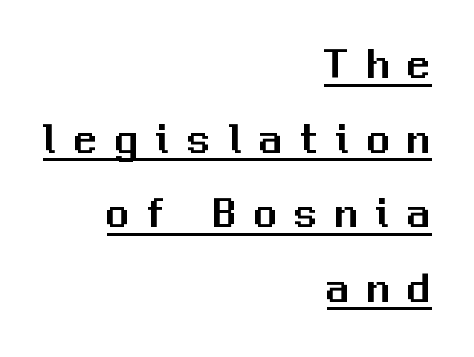
Think of a printed novel: that variable character pitch is what you see here. The type is letterspaced generously, with wide tracking. The paragraph has a hard right edge and a soft left edge. Evenly set lines give the paragraph a standard silhouette. The letters stand upright; this is a roman face.
